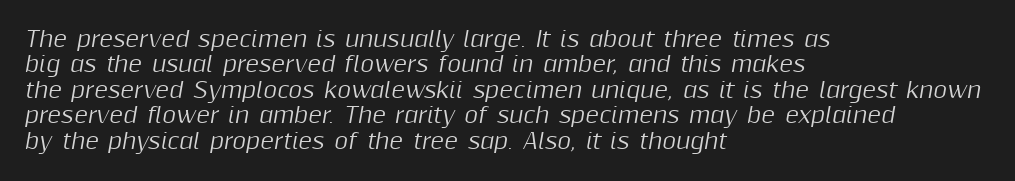
Q: Is the text italic (slanted)? A: Yes, it leans right by about 10 degrees.
Q: Is the text underlined? A: No.
Q: How is the paragraph aligned? A: Left-aligned.
Q: Is the spacing between letters normal or unusually wide? A: Normal.
